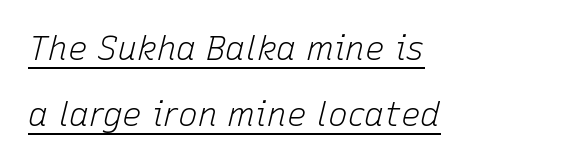
The lettering is marked with a stroke running underneath it. Where is the straight margin? On the left. Horizontal bands of white between lines are thick stripes. You can tell it's italic because the verticals aren't actually vertical. Do the characters align in a grid? No, the font is proportional.
